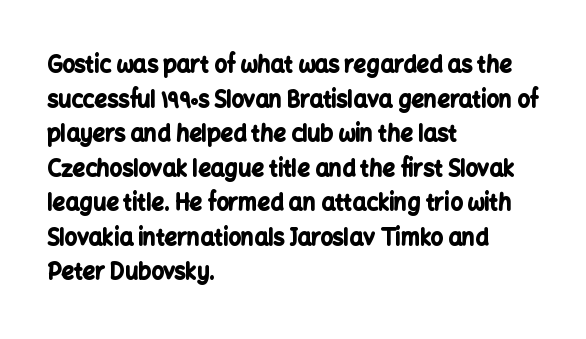
{"italic": "no", "bold": "yes", "underline": "no", "align": "left", "line_spacing": "normal", "line_spacing_ratio": 1.57, "letter_spacing": "normal", "letter_spacing_em": 0.0, "glyph_px": 22}
